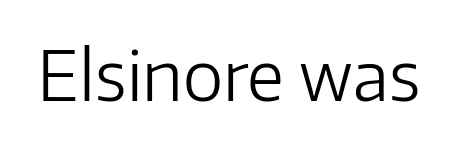
Q: Is the text bold? A: No.
Q: Is the text italic (slanted)? A: No, it is upright.
Q: Is the typeface a serif or a sans-serif typeface? A: Sans-serif.
Q: Is the text underlined? A: No.
Q: Is the spacing between letters normal or unusually wide? A: Normal.
Q: Width (condensed, normal, or wide)? A: Normal.
Q: Stroke contrast? A: Low.
Q: x-height? A: Medium.
Q: Monospaced? A: No.
